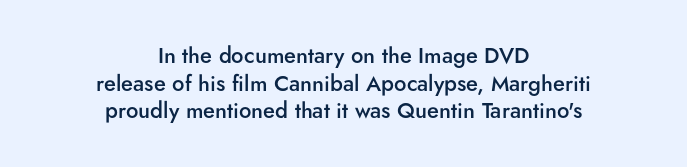
Q: Is the text bold? A: Semi-bold.
Q: Is the text italic (slanted)? A: No, it is upright.
Q: Is the text underlined? A: No.
Q: How is the paragraph aligned? A: Centered.
Q: Is the spacing between letters normal or unusually wide? A: Normal.
Q: Is the spacing between lines tight, normal or loose? A: Normal.
